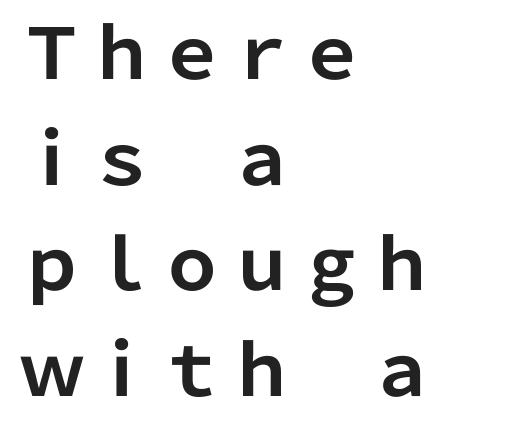
{"serif": "no", "italic": "no", "bold": "yes", "weight": "bold", "width": "normal", "stroke_contrast": "low", "x_height": "medium", "monospaced": "no", "underline": "no", "align": "left", "line_spacing": "normal", "line_spacing_ratio": 1.51, "letter_spacing": "normal", "letter_spacing_em": 0.0, "glyph_px": 70}
